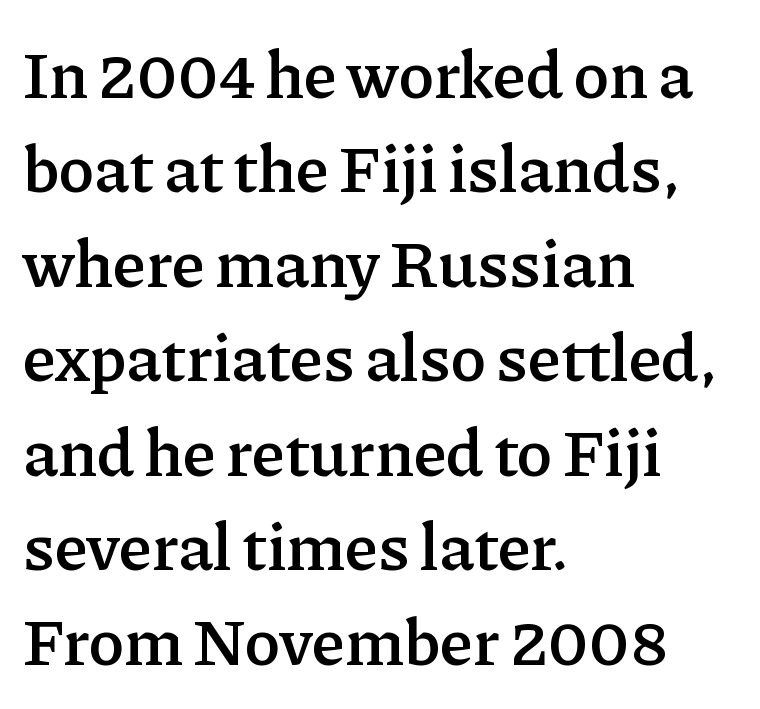
The image shows 67 px semibold serif type, upright; set left-aligned, normal line spacing (1.41x), normal letter spacing, not underlined; low stroke contrast and a medium x-height.
